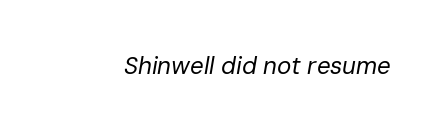
Q: Is the text bold? A: No.
Q: Is the text italic (slanted)? A: Yes, it leans right by about 10 degrees.
Q: Is the text underlined? A: No.
Q: Is the spacing between letters normal or unusually wide? A: Normal.
